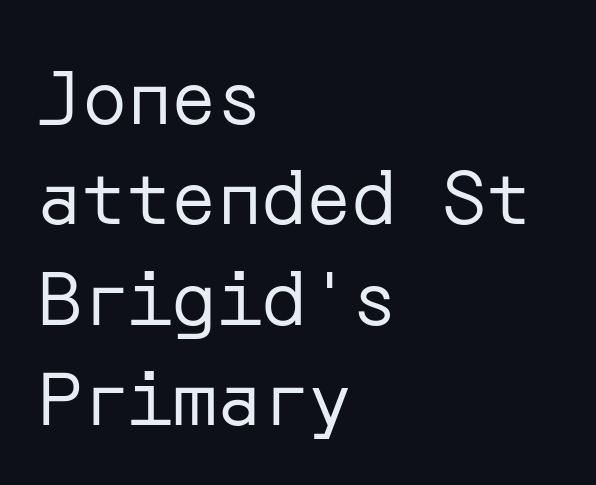
In terms of leading, this rendering sits right in the middle. The lettering stays uniformly vertical, giving the passage a roman look. A typesetter would call this zero additional tracking. A sans-serif font was chosen for this passage.
